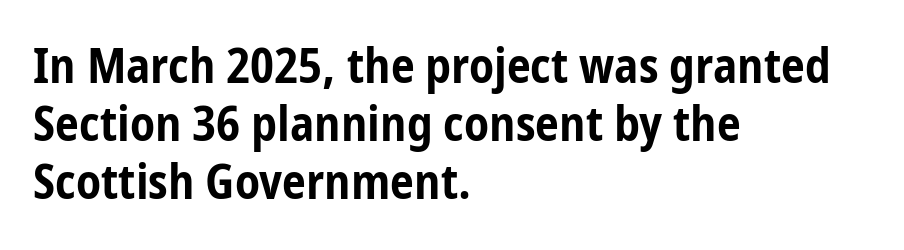
{"serif": "no", "italic": "no", "bold": "yes", "weight": "bold", "width": "condensed", "stroke_contrast": "low", "x_height": "medium", "monospaced": "no", "underline": "no", "align": "left", "line_spacing_ratio": 1.21, "letter_spacing": "normal", "letter_spacing_em": 0.0, "glyph_px": 48}
